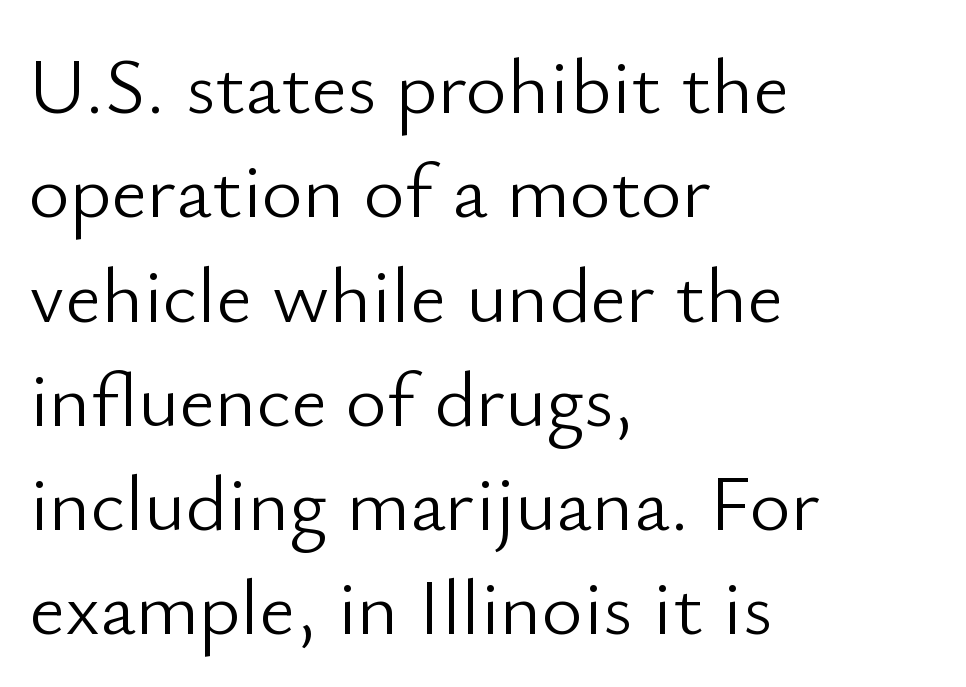
{"serif": "no", "italic": "no", "bold": "no", "weight": "light", "width": "normal", "stroke_contrast": "low", "x_height": "small", "monospaced": "no", "underline": "no", "align": "left", "line_spacing": "normal", "line_spacing_ratio": 1.32, "letter_spacing": "normal", "letter_spacing_em": 0.0, "glyph_px": 79}
